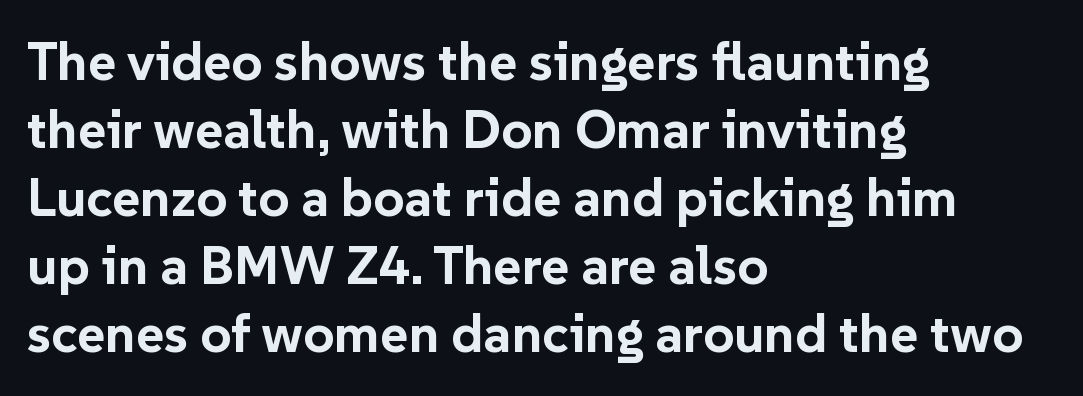
{"serif": "no", "italic": "no", "bold": "yes", "weight": "bold", "width": "normal", "stroke_contrast": "low", "x_height": "medium", "monospaced": "no", "underline": "no", "align": "left", "line_spacing": "normal", "line_spacing_ratio": 1.26, "letter_spacing": "normal", "letter_spacing_em": 0.0, "glyph_px": 54}
